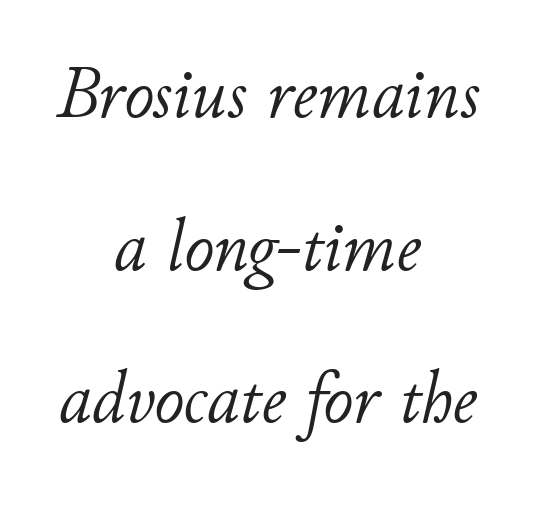
The image shows 73 px light type, italic (leaning right); set centered, loose line spacing (2.09x), normal letter spacing, not underlined; low stroke contrast and a small x-height.
